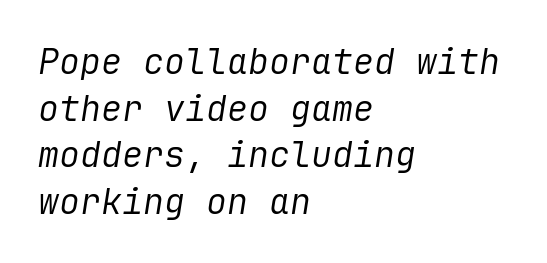
The image shows 35 px regular-weight type, italic (leaning right); set left-aligned, normal line spacing (1.33x), normal letter spacing, not underlined; low stroke contrast and a medium x-height.
